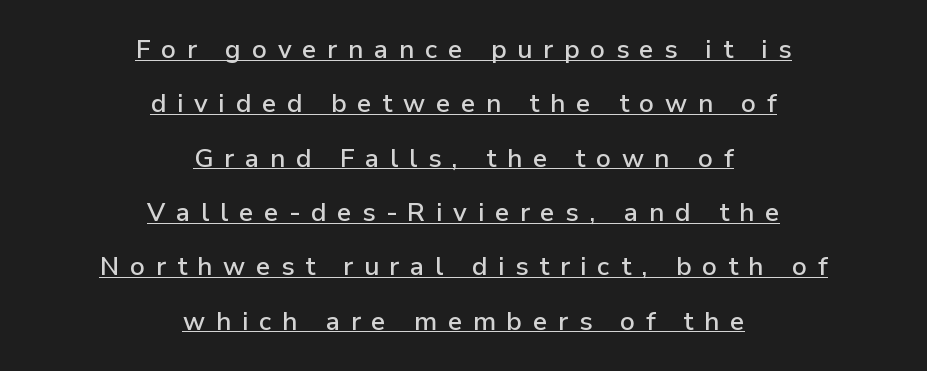
Q: Is the text italic (slanted)? A: No, it is upright.
Q: Is the text underlined? A: Yes.
Q: How is the paragraph aligned? A: Centered.
Q: Is the spacing between letters normal or unusually wide? A: Unusually wide.
Q: Is the spacing between lines tight, normal or loose? A: Loose.
